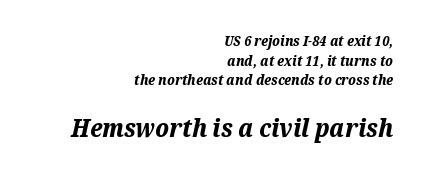
Look at the stroke-to-counter ratio: heavy, a bold. The designer gave the closing block more size than the opening block. Quick note: interline space is typical. Quick note: underline off. Layout note: lines flush right.
